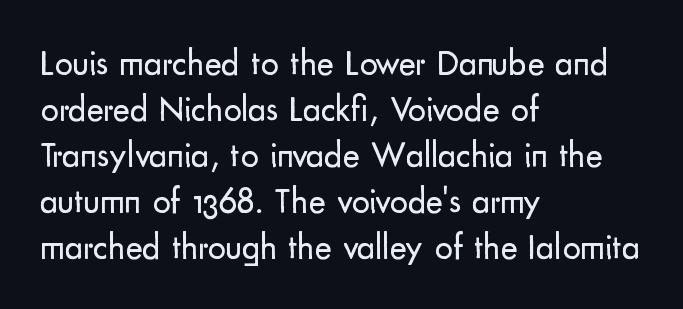
The image shows 36 px regular-weight sans-serif type, upright; set left-aligned, normal line spacing (1.28x), normal letter spacing, not underlined; low stroke contrast and a small x-height.
